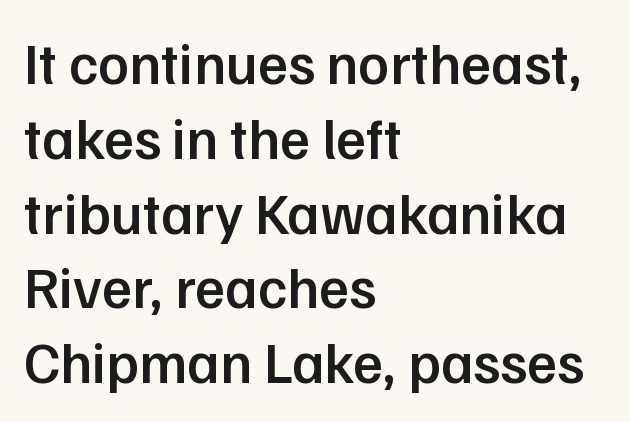
{"serif": "no", "italic": "no", "bold": "semi", "weight": "semibold", "width": "normal", "stroke_contrast": "low", "x_height": "medium", "monospaced": "no", "underline": "no", "align": "left", "line_spacing": "normal", "line_spacing_ratio": 1.29, "letter_spacing": "normal", "letter_spacing_em": 0.0, "glyph_px": 58}
